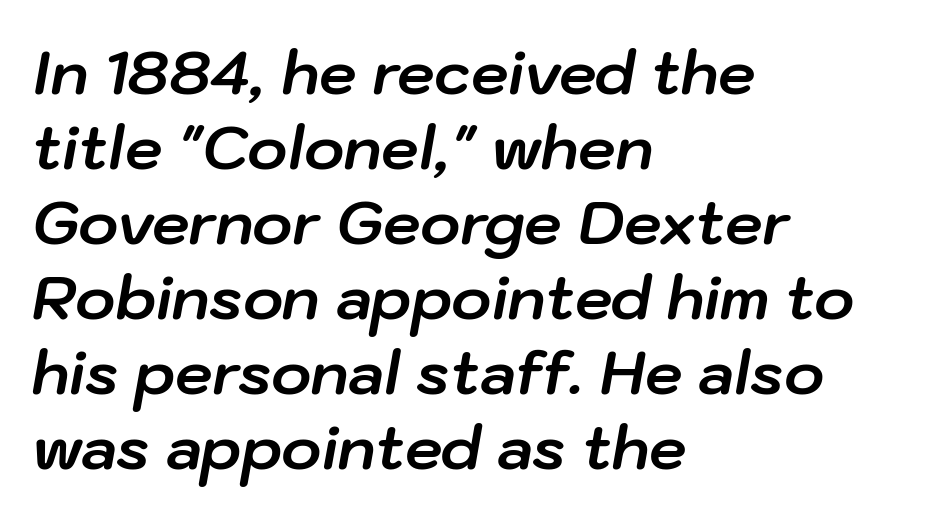
The image shows 60 px bold type, italic (leaning right); set left-aligned, normal line spacing (1.25x), normal letter spacing, not underlined; low stroke contrast and a medium x-height.
